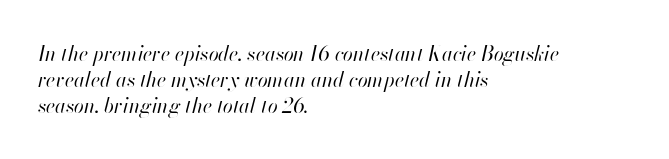
Q: Is the text bold? A: No.
Q: Is the text italic (slanted)? A: Yes, it leans right by about 13 degrees.
Q: Is the text underlined? A: No.
Q: How is the paragraph aligned? A: Left-aligned.
Q: Is the spacing between letters normal or unusually wide? A: Normal.
Q: Is the spacing between lines tight, normal or loose? A: Normal.
